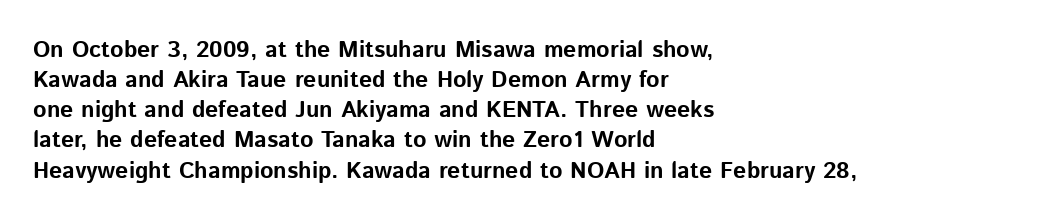
Q: Is the text bold? A: Yes.
Q: Is the text italic (slanted)? A: No, it is upright.
Q: Is the text underlined? A: No.
Q: How is the paragraph aligned? A: Left-aligned.
Q: Is the spacing between letters normal or unusually wide? A: Normal.
Q: Is the spacing between lines tight, normal or loose? A: Normal.
